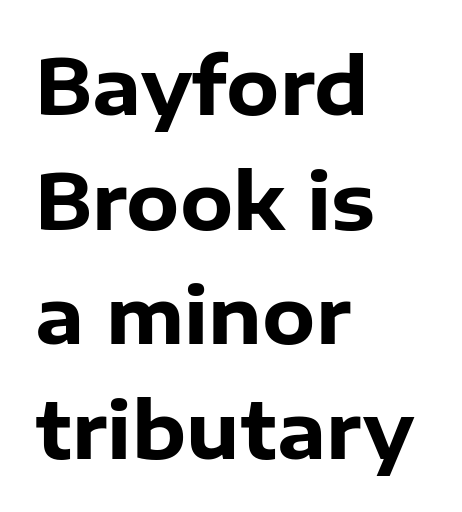
{"serif": "no", "italic": "no", "bold": "yes", "weight": "heavy", "width": "normal", "stroke_contrast": "low", "x_height": "medium", "monospaced": "no", "underline": "no", "align": "left", "line_spacing": "normal", "line_spacing_ratio": 1.49, "letter_spacing": "normal", "letter_spacing_em": 0.0, "glyph_px": 77}
